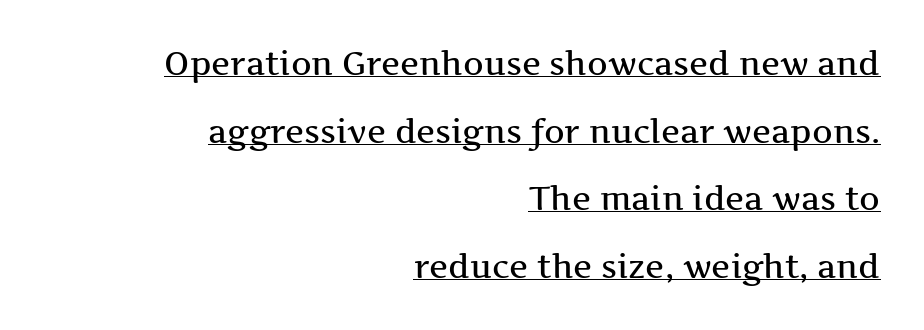
The image shows 32 px wide serif type, upright; set right-aligned, loose line spacing (2.11x), normal letter spacing, underlined; medium stroke contrast and a medium x-height.
